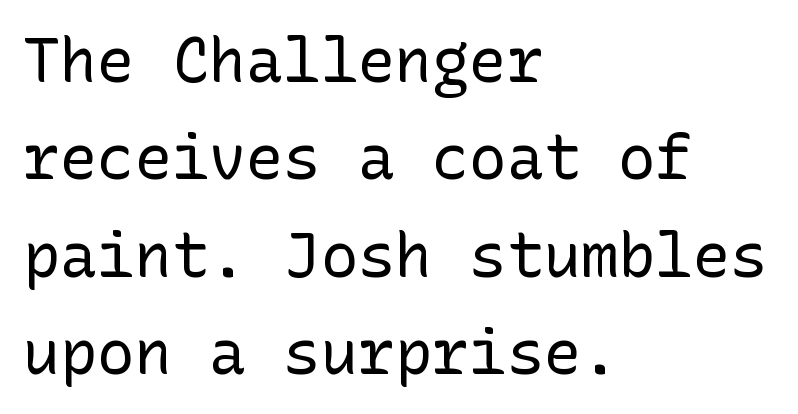
Quick note: underline off. Regular leading. Between one letter and the next there's only the usual sliver of space. The strokes carry an ordinary text weight at most.
